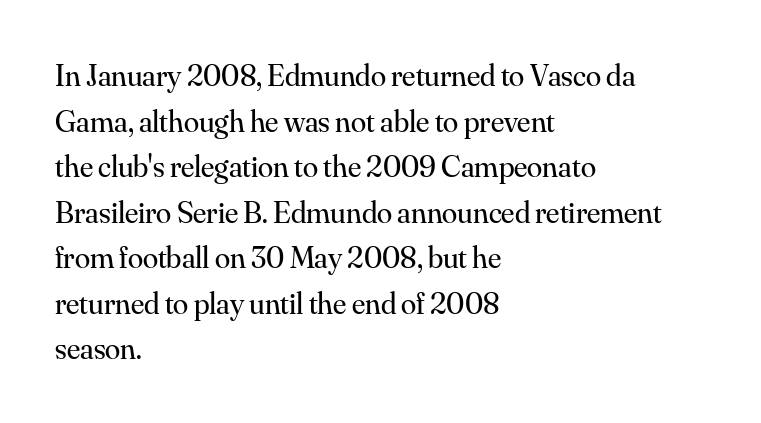
{"serif": "yes", "italic": "no", "bold": "no", "weight": "regular", "width": "normal", "stroke_contrast": "medium", "x_height": "small", "monospaced": "no", "underline": "no", "align": "left", "line_spacing": "normal", "line_spacing_ratio": 1.47, "letter_spacing": "normal", "letter_spacing_em": 0.0, "glyph_px": 31}
